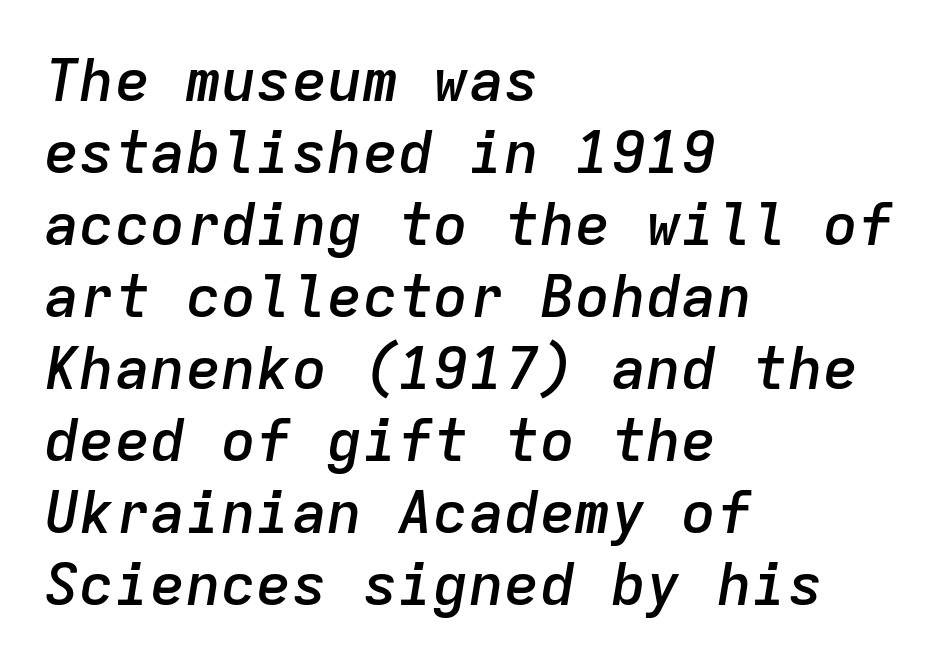
{"italic": "yes", "lean": "right", "slant_degrees": 9, "bold": "semi", "weight": "semibold", "width": "normal", "stroke_contrast": "low", "x_height": "medium", "monospaced": "yes", "underline": "no", "align": "left", "line_spacing_ratio": 1.22, "letter_spacing": "normal", "letter_spacing_em": 0.0, "glyph_px": 59}
